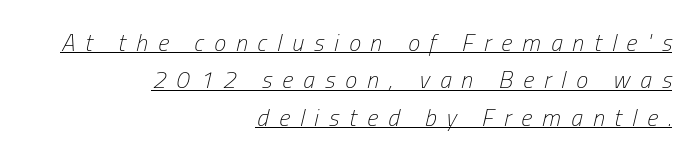
Check the space under the baseline: a stroke is drawn there. Notice how the passage keeps a crisp vertical edge on the right only. It's the slanting kind of type. Line spacing here is normal. The type is letterspaced generously, with wide tracking. The weight would be labelled regular, book, light, or lighter still.
